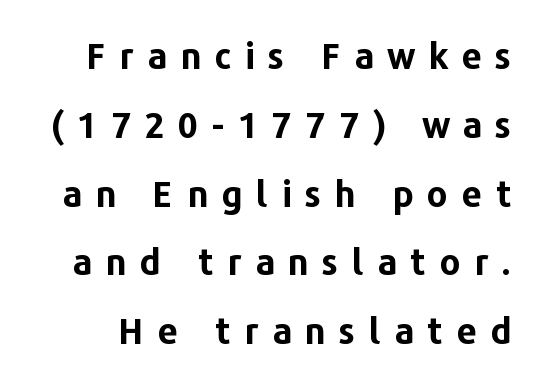
The image shows 36 px bold sans-serif type, upright; set loose line spacing (1.91x), unusually wide letter spacing (+0.37 em), not underlined; low stroke contrast and a medium x-height.
